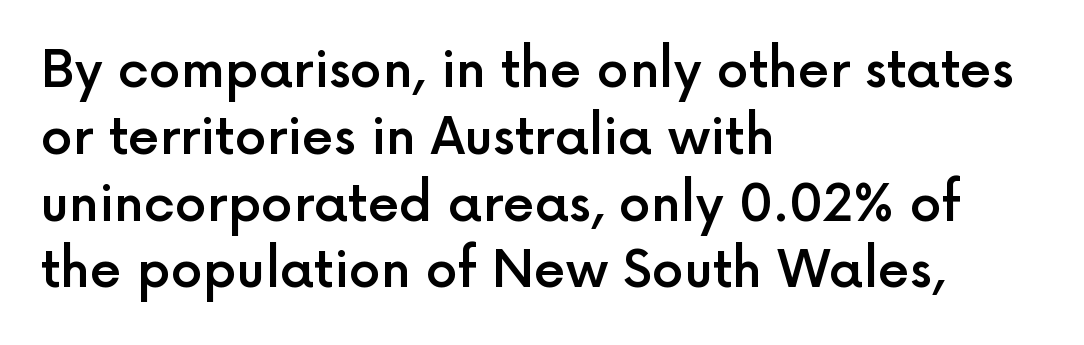
The image shows 51 px semibold sans-serif type, upright; set left-aligned, normal line spacing (1.31x), normal letter spacing, not underlined; a medium x-height.
